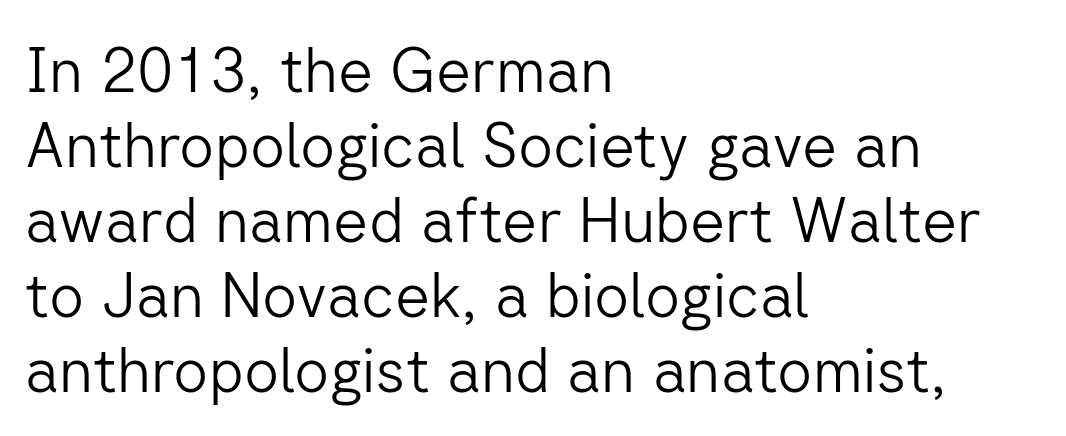
{"serif": "no", "italic": "no", "bold": "no", "weight": "light", "width": "normal", "stroke_contrast": "low", "x_height": "medium", "monospaced": "no", "underline": "no", "align": "left", "line_spacing_ratio": 1.23, "letter_spacing": "normal", "letter_spacing_em": 0.0, "glyph_px": 61}
